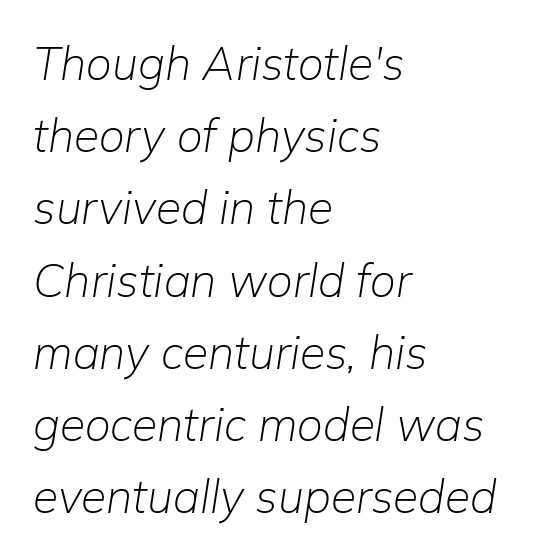
Glance below the letters and you will spot only blank space. One glance says typical: line gaps are just what's usual. The rendering anchors every line to the left-hand side. No chunkiness to these letters — they're not bold.
